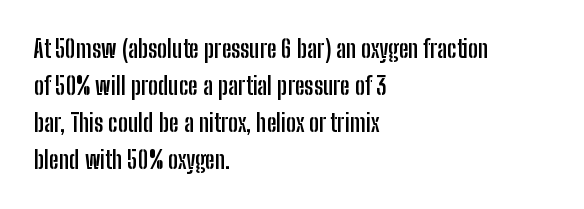
These lines sit exactly where default settings would place them. Descenders are the only things crossing below the line. As a designer I'd log this as weight 700, bold. Where is the straight margin? On the left. The axis of the letterforms is exactly vertical. No extra tracking has been applied to these lines.
